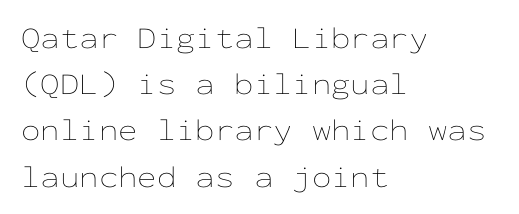
Q: Is the text bold? A: No.
Q: Is the text italic (slanted)? A: No, it is upright.
Q: Is the text underlined? A: No.
Q: How is the paragraph aligned? A: Left-aligned.
Q: Is the spacing between letters normal or unusually wide? A: Normal.
Q: Is the spacing between lines tight, normal or loose? A: Normal.
Q: Width (condensed, normal, or wide)? A: Wide.
Q: Stroke contrast? A: Low.
Q: x-height? A: Medium.
Q: Monospaced? A: Yes.
